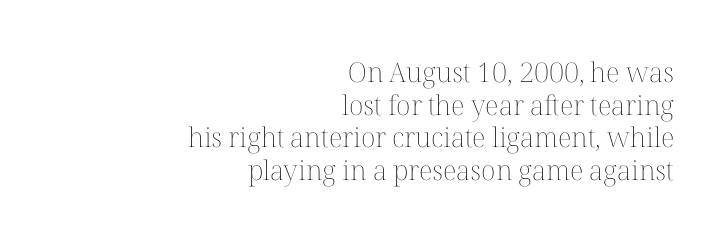
The image shows 27 px text type, upright; set right-aligned, line spacing 1.21x, normal letter spacing, not underlined.
